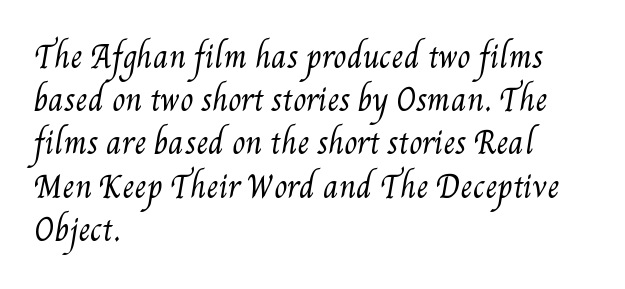
The paragraph shown leans on its left margin. Has an underline been added? It has not. Inter-character spacing is left at the font's built-in metrics. Normally led — the rows are evenly, conventionally spaced.
